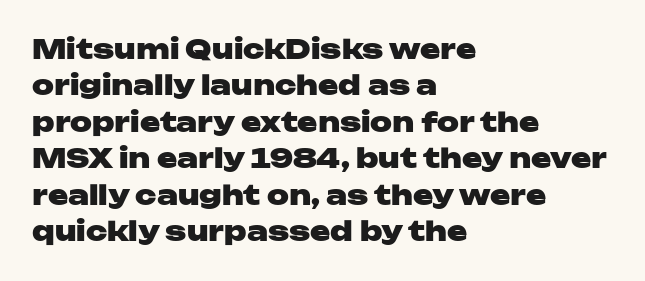
The lettering stays uniformly vertical, giving the passage a roman look. Letters rest on an invisible, unmarked baseline. This block has exactly the height ordinary leading produces. Spacing between characters is what you'd get straight out of the box. Notice how thick the strokes are: this is what a full bold looks like.
